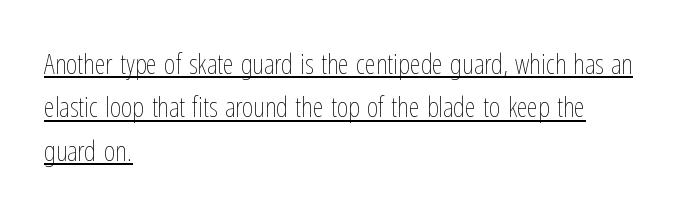
{"italic": "no", "bold": "no", "weight": "thin", "width": "condensed", "stroke_contrast": "low", "x_height": "medium", "monospaced": "no", "underline": "yes", "align": "left", "line_spacing": "normal", "line_spacing_ratio": 1.55, "letter_spacing": "normal", "letter_spacing_em": 0.0, "glyph_px": 28}
